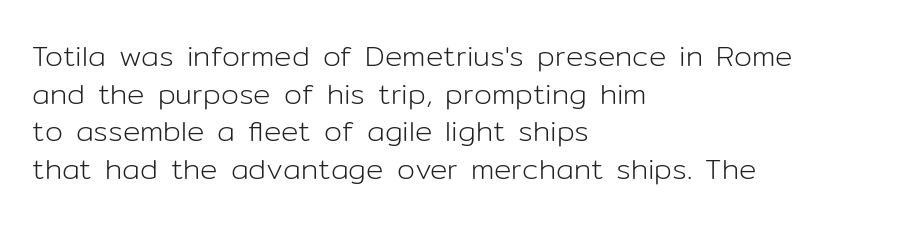
{"serif": "no", "italic": "no", "bold": "no", "weight": "light", "width": "normal", "stroke_contrast": "low", "x_height": "medium", "monospaced": "no", "underline": "no", "align": "left", "line_spacing": "normal", "line_spacing_ratio": 1.3, "letter_spacing": "normal", "letter_spacing_em": 0.0, "glyph_px": 29}
